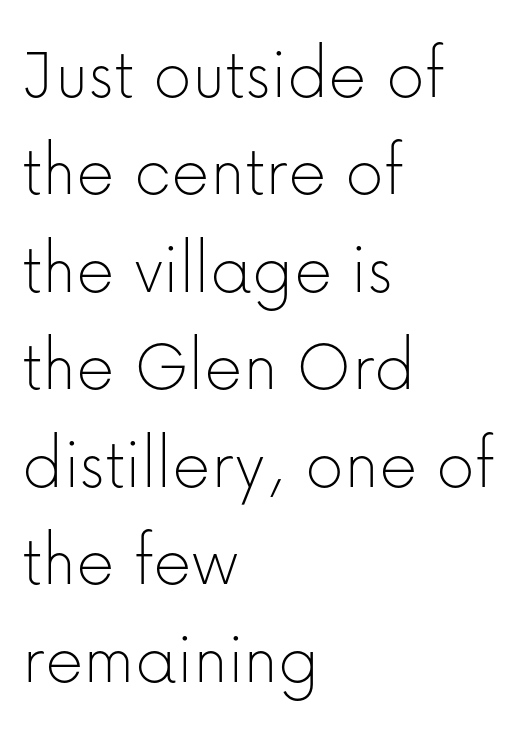
Q: Is the text bold? A: No.
Q: Is the text italic (slanted)? A: No, it is upright.
Q: Is the typeface a serif or a sans-serif typeface? A: Sans-serif.
Q: Is the text underlined? A: No.
Q: How is the paragraph aligned? A: Left-aligned.
Q: Is the spacing between letters normal or unusually wide? A: Normal.
Q: Is the spacing between lines tight, normal or loose? A: Normal.
Q: Width (condensed, normal, or wide)? A: Normal.
Q: Stroke contrast? A: Low.
Q: x-height? A: Medium.
Q: Monospaced? A: No.
